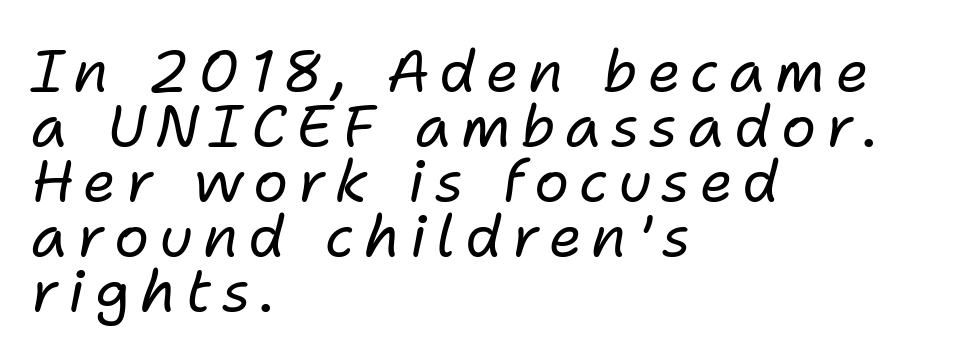
{"italic": "yes", "lean": "right", "slant_degrees": 11, "bold": "no", "weight": "regular", "width": "normal", "stroke_contrast": "low", "x_height": "medium", "monospaced": "no", "underline": "no", "align": "left", "line_spacing": "tight", "line_spacing_ratio": 0.95, "glyph_px": 58}
